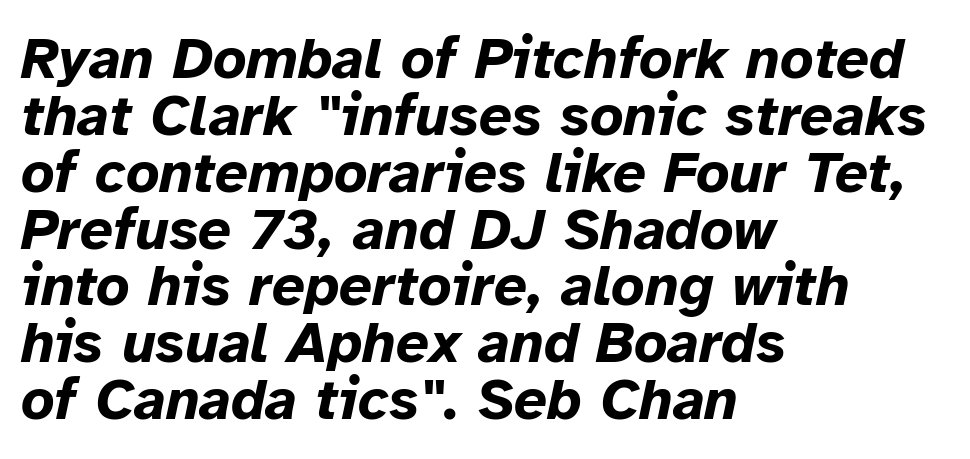
It's the slanting kind of type. Has an underline been added? It has not. The lines in this sample share a left origin and differ only in where they stop. The letters advance in unequal steps, a hallmark of proportional type. Students, note that the glyphs here touch the page at normal intervals. This sample trades vertical openness for compactness between lines.
